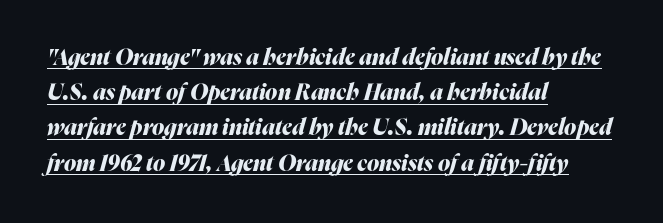
Q: Is the text bold? A: Yes.
Q: Is the text italic (slanted)? A: Yes, it leans right by about 16 degrees.
Q: Is the text underlined? A: Yes.
Q: How is the paragraph aligned? A: Left-aligned.
Q: Is the spacing between letters normal or unusually wide? A: Normal.
Q: Is the spacing between lines tight, normal or loose? A: Normal.
